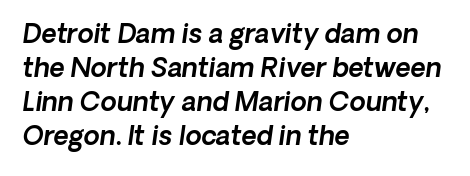
Q: Is the text italic (slanted)? A: Yes, it leans right by about 8 degrees.
Q: Is the text underlined? A: No.
Q: How is the paragraph aligned? A: Left-aligned.
Q: Is the spacing between letters normal or unusually wide? A: Normal.
Q: Is the spacing between lines tight, normal or loose? A: Normal.
